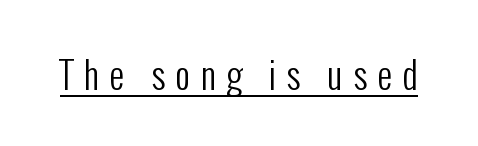
{"serif": "no", "italic": "no", "bold": "no", "weight": "regular", "width": "condensed", "stroke_contrast": "low", "x_height": "medium", "monospaced": "no", "underline": "yes", "letter_spacing": "wide", "letter_spacing_em": 0.27, "glyph_px": 37}
